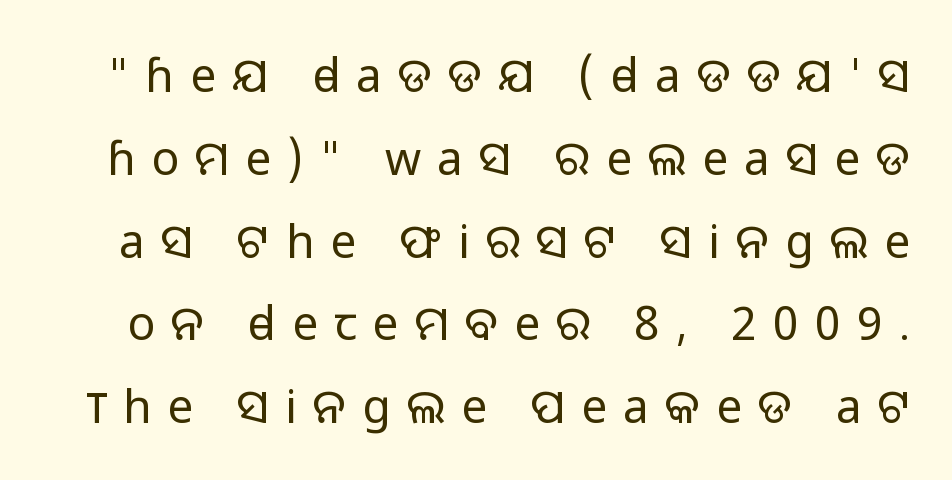
The baseline area is clear. Each stroke keeps to a modest, everyday thickness or less. The rendering inserts visible extra space after every character. Proportional: the letters do not fall into vertical columns.
